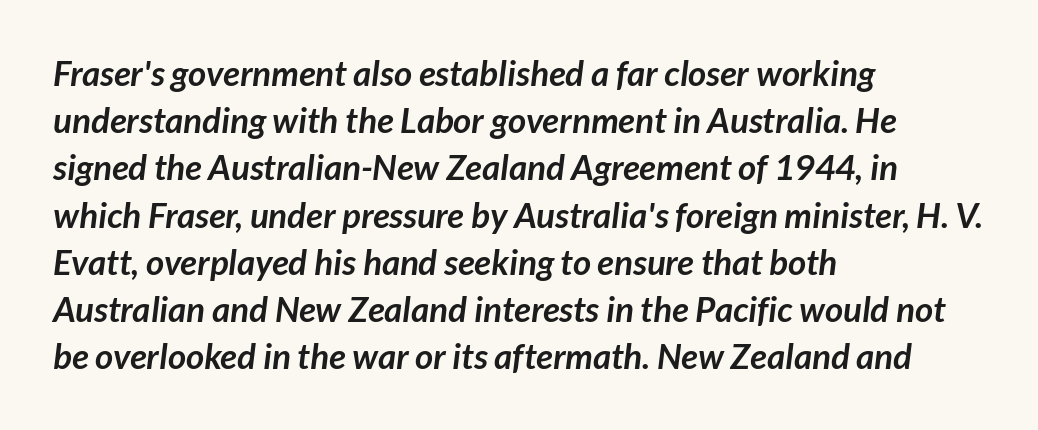
{"serif": "no", "bold": "yes", "weight": "semibold", "width": "normal", "stroke_contrast": "low", "x_height": "medium", "monospaced": "no", "underline": "no", "align": "left", "line_spacing": "normal", "line_spacing_ratio": 1.35, "letter_spacing": "normal", "letter_spacing_em": 0.0, "glyph_px": 35}
